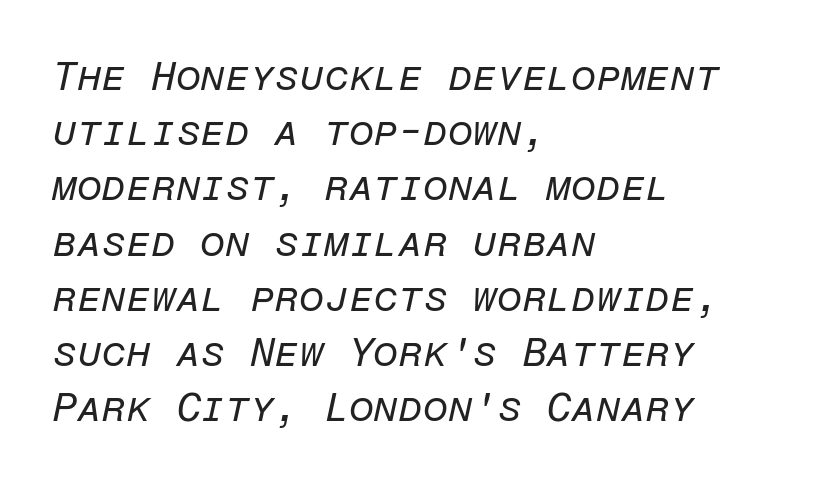
Type without underlining. Weight: in the light-to-regular range. Leading matches the norm, producing a regular column. The passage is arranged the way most books set body copy — flush left.
